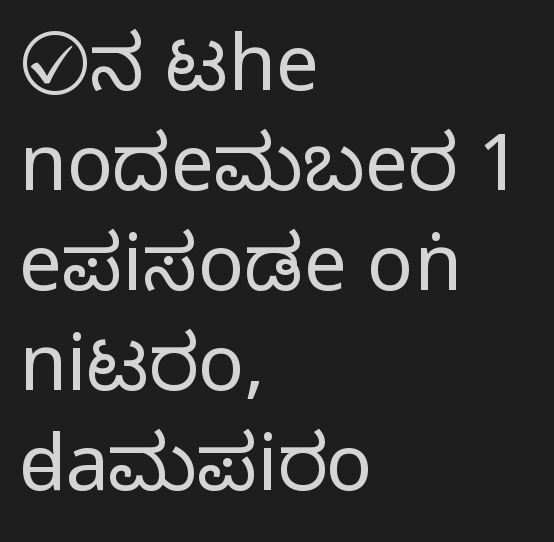
The strip under each line holds only bare page. The passage shown is typed in a proportional face where columns would drift. A student would call this left alignment; a typographer would say flush left, rag right. Short note: letters normally spaced.
